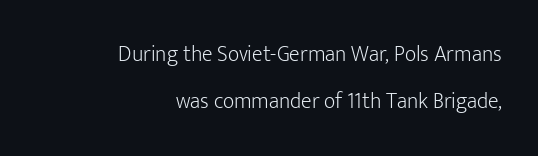
The image shows 22 px text type, upright; set right-aligned, loose line spacing (2.13x), normal letter spacing, not underlined.
